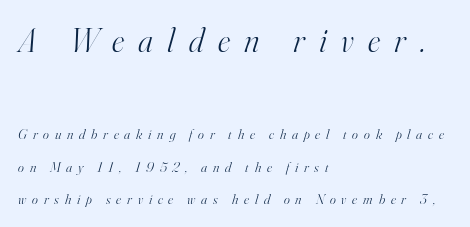
{"serif": "yes", "italic": "yes", "lean": "right", "slant_degrees": 16, "bold": "no", "weight": "light", "width": "normal", "stroke_contrast": "high", "x_height": "small", "monospaced": "no", "underline": "no", "align": "left", "line_spacing": "loose", "line_spacing_ratio": 2.34, "letter_spacing": "wide", "letter_spacing_em": 0.42, "larger_block": "first", "size_ratio": 2.43, "glyph_px": 34}
